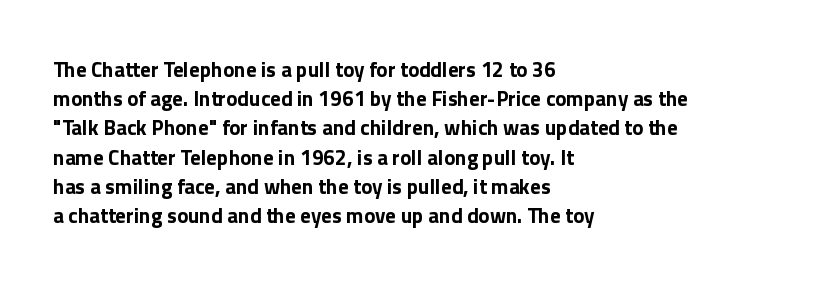
When letters stand straight like this, we call the style roman or upright. Line starts are locked; line ends wander. Quick note: underline off. Words appear dense and cohesive because spacing is normal. A normal amount of white space separates one row of letters from the next.
